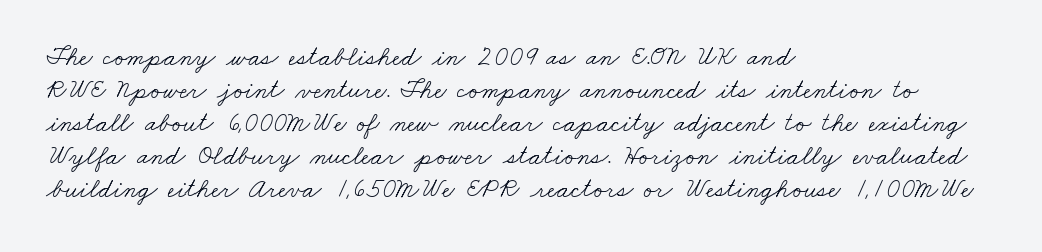
The image shows 27 px text type; set left-aligned, line spacing 1.22x, normal letter spacing, not underlined.
